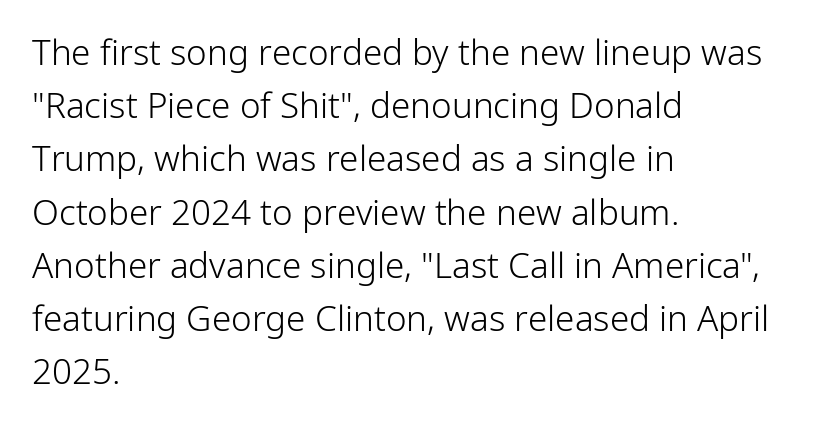
The baseline area is clear. Students, observe: this is what conventionally led text looks like. The rag falls on the right side of this text block. Note the varied advance widths — an 'i' is clearly narrower than an 'm'. The letters stand straight up with perfectly vertical stems.
